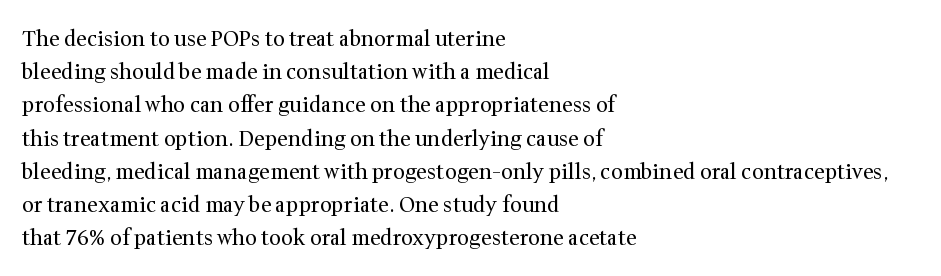
The face looks like a standard text weight, possibly lighter. Short and long lines alike share a common starting point at left. Vertically, the passage feels balanced, rows spaced as you'd expect. A bare baseline throughout the passage. Here the glyphs are tracked normally, forming tight word shapes.
